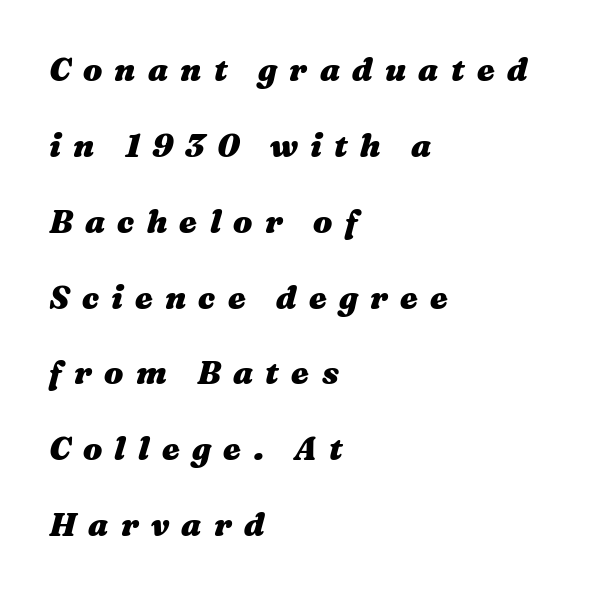
The gap between lines stays unmarked. How are the letters spaced? Widely, with obvious added tracking. The passage is arranged the way most books set body copy — flush left. This sample uses an oblique cut, with every glyph tilted off the vertical. The vertical gap from one line to the next is large. Here the designer chose a conventional face with non-uniform glyph widths.
